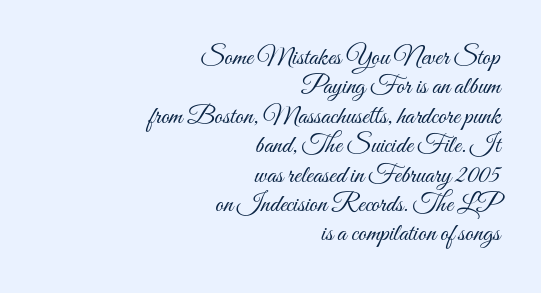
{"bold": "no", "underline": "no", "align": "right", "line_spacing": "tight", "line_spacing_ratio": 1.13, "letter_spacing": "normal", "letter_spacing_em": 0.0, "glyph_px": 26}
